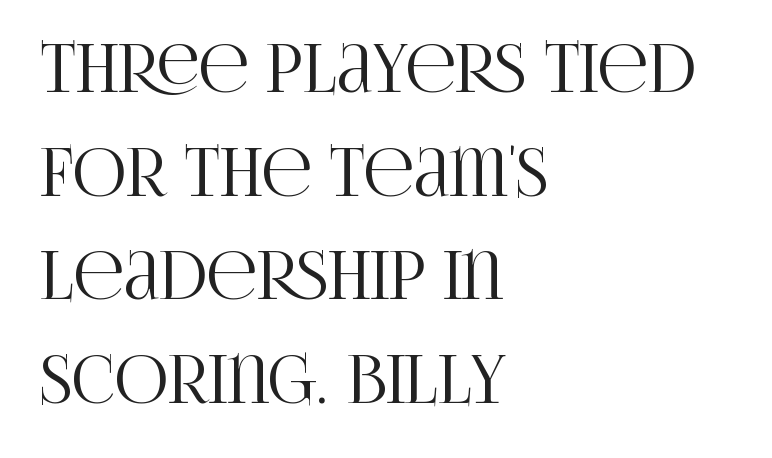
Alignment: flush left. The face used here is seriffed, in the tradition of book romans. Students, observe: this is what conventionally led text looks like. The strip under each line holds only bare page. Between one letter and the next there's only the usual sliver of space.
